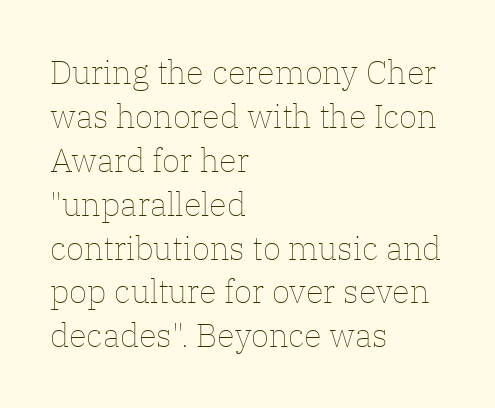
The image shows 33 px thin type, upright; set left-aligned, normal line spacing (1.33x), normal letter spacing, not underlined; low stroke contrast and a medium x-height.
